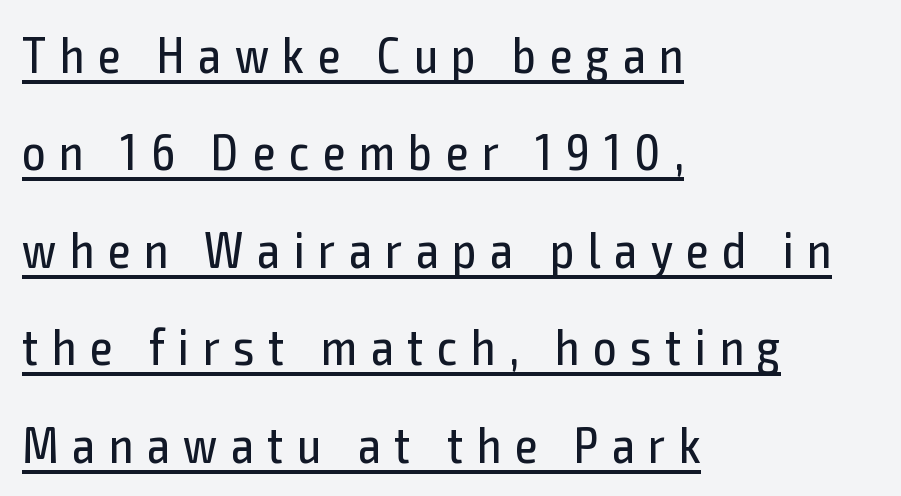
{"serif": "no", "italic": "no", "bold": "no", "weight": "regular", "width": "condensed", "x_height": "medium", "monospaced": "no", "underline": "yes", "align": "left", "line_spacing": "loose", "line_spacing_ratio": 1.91, "letter_spacing": "wide", "letter_spacing_em": 0.27, "glyph_px": 51}
